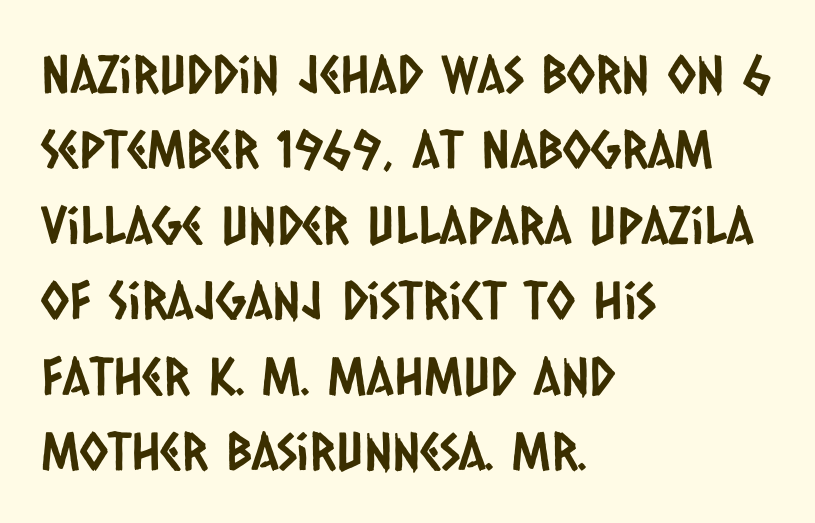
The image shows 52 px condensed sans-serif type; set left-aligned, normal line spacing (1.45x), normal letter spacing, not underlined; low stroke contrast and a large x-height.
